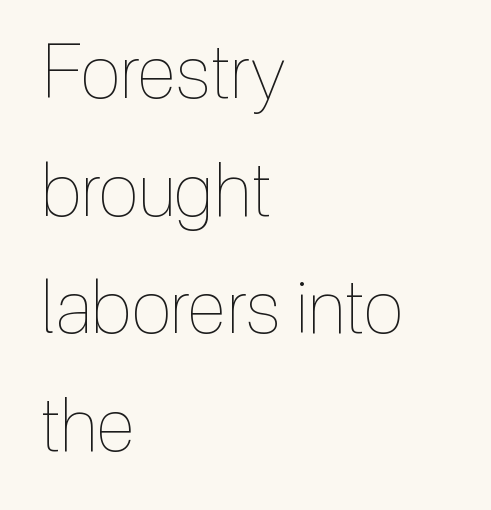
The image shows 74 px thin, condensed type, upright; set left-aligned, normal line spacing (1.59x), normal letter spacing, not underlined; a medium x-height.
